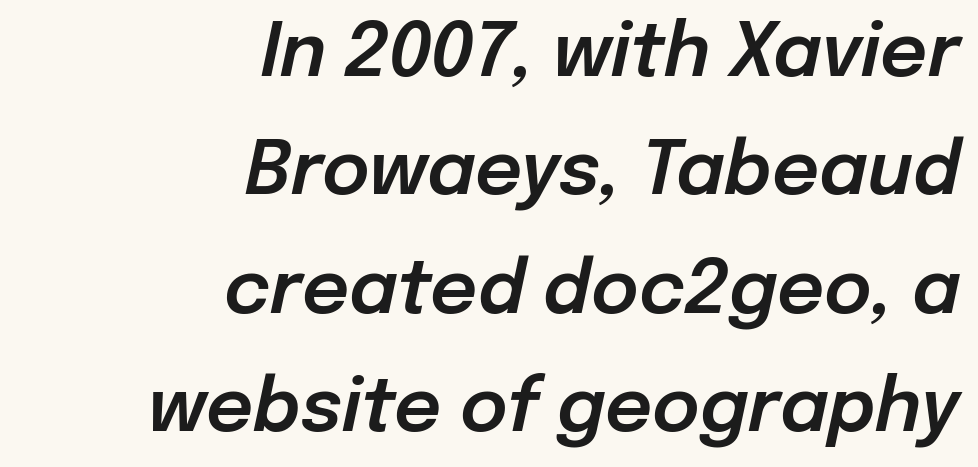
Q: Is the text italic (slanted)? A: Yes, it leans right by about 12 degrees.
Q: Is the text underlined? A: No.
Q: How is the paragraph aligned? A: Right-aligned.
Q: Is the spacing between letters normal or unusually wide? A: Normal.
Q: Is the spacing between lines tight, normal or loose? A: Normal.
Q: Width (condensed, normal, or wide)? A: Normal.
Q: Stroke contrast? A: Low.
Q: x-height? A: Medium.
Q: Monospaced? A: No.
